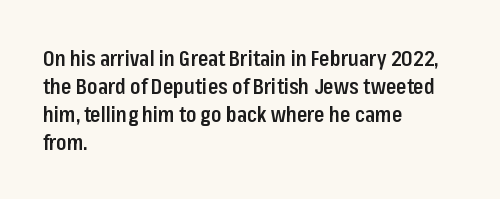
The image shows 21 px text type, upright; set left-aligned, normal line spacing (1.33x), normal letter spacing, not underlined.
